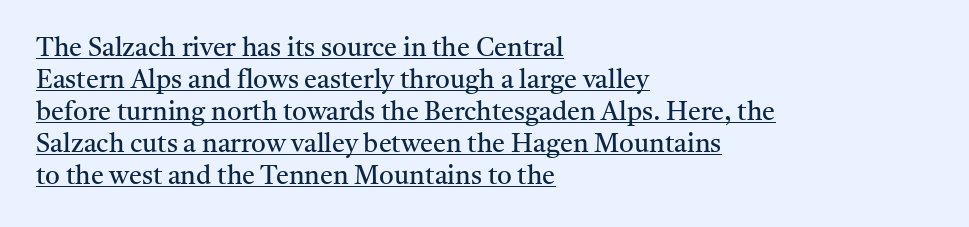
The specimen includes a rule beneath the text block's lines. Horizontally, the lines are justified to the leading edge only. How are the letters spaced? Ordinarily, with no added tracking. Letters have the restrained weight of plain body copy at most.
